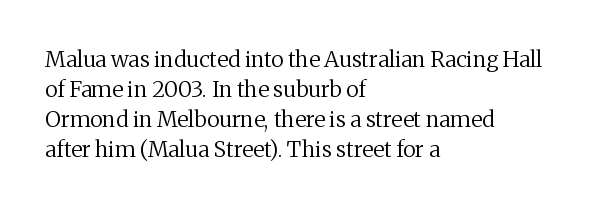
The letterforms sit shoulder to shoulder at normal distance. The space directly below the letters is spotless. Counters stay open thanks to moderate or lighter strokes. The vertical gap from one line to the next is medium. Ascenders rise straight up at ninety degrees. The ragged edge is on the right, which tells us the setting is flush left.
